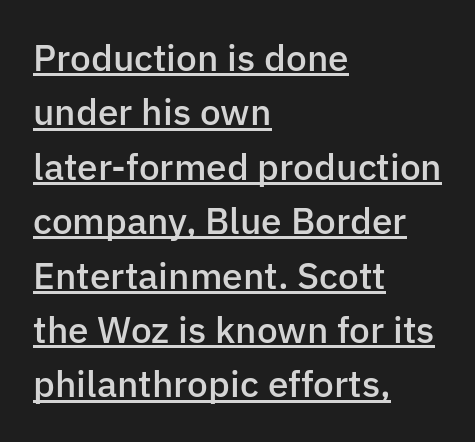
{"serif": "no", "italic": "no", "bold": "semi", "weight": "semibold", "width": "normal", "stroke_contrast": "low", "x_height": "medium", "monospaced": "no", "underline": "yes", "align": "left", "line_spacing": "normal", "line_spacing_ratio": 1.47, "letter_spacing": "normal", "letter_spacing_em": 0.0, "glyph_px": 37}
